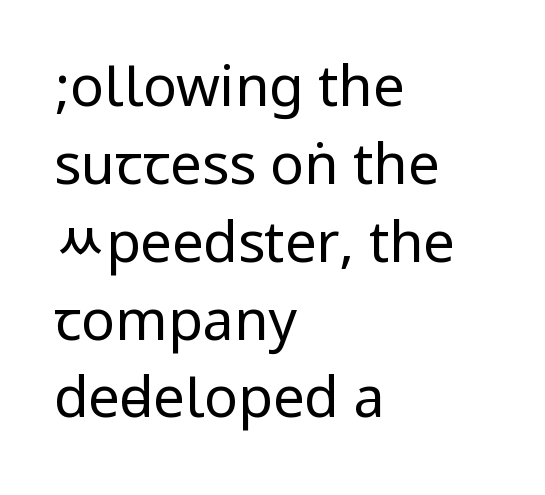
Q: Is the text bold? A: No.
Q: Is the text italic (slanted)? A: No, it is upright.
Q: Is the typeface a serif or a sans-serif typeface? A: Sans-serif.
Q: Is the text underlined? A: No.
Q: How is the paragraph aligned? A: Left-aligned.
Q: Is the spacing between letters normal or unusually wide? A: Normal.
Q: Is the spacing between lines tight, normal or loose? A: Normal.
Q: Width (condensed, normal, or wide)? A: Condensed.
Q: Stroke contrast? A: Low.
